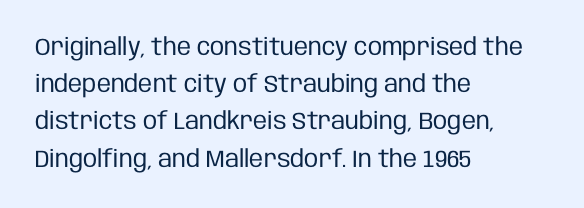
The image shows 24 px text type, upright; set left-aligned, normal line spacing (1.55x), normal letter spacing, not underlined.
